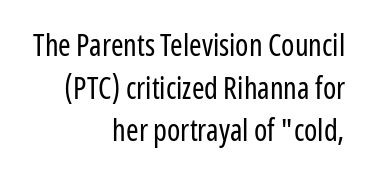
Q: Is the text bold? A: No.
Q: Is the text italic (slanted)? A: No, it is upright.
Q: Is the typeface a serif or a sans-serif typeface? A: Sans-serif.
Q: Is the text underlined? A: No.
Q: How is the paragraph aligned? A: Right-aligned.
Q: Is the spacing between letters normal or unusually wide? A: Normal.
Q: Is the spacing between lines tight, normal or loose? A: Normal.
Q: Width (condensed, normal, or wide)? A: Condensed.
Q: Stroke contrast? A: Low.
Q: x-height? A: Medium.
Q: Monospaced? A: No.
